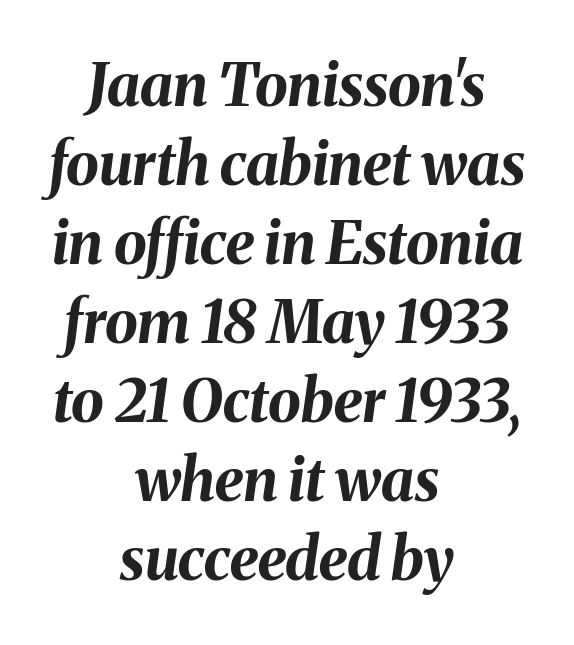
Q: Is the text bold? A: Yes.
Q: Is the text italic (slanted)? A: Yes, it leans right by about 8 degrees.
Q: Is the text underlined? A: No.
Q: How is the paragraph aligned? A: Centered.
Q: Is the spacing between letters normal or unusually wide? A: Normal.
Q: Is the spacing between lines tight, normal or loose? A: Normal.
Q: Width (condensed, normal, or wide)? A: Normal.
Q: Stroke contrast? A: Medium.
Q: x-height? A: Medium.
Q: Monospaced? A: No.
